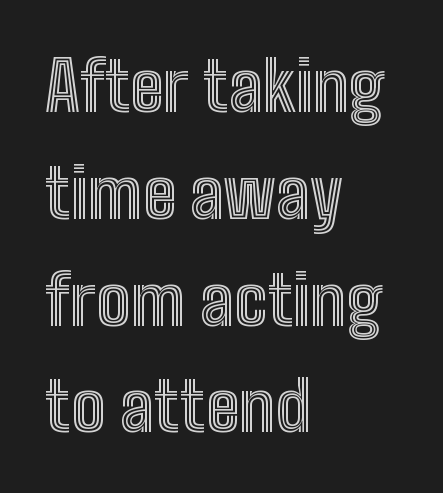
{"italic": "no", "width": "condensed", "x_height": "medium", "monospaced": "no", "underline": "no", "align": "left", "line_spacing": "normal", "line_spacing_ratio": 1.57, "letter_spacing": "normal", "letter_spacing_em": 0.0, "glyph_px": 68}
